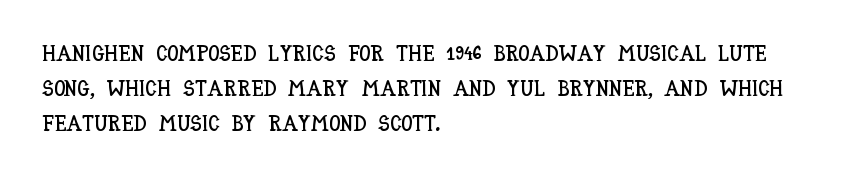
The image shows 22 px text type, upright; set left-aligned, normal line spacing (1.58x), normal letter spacing, not underlined.
